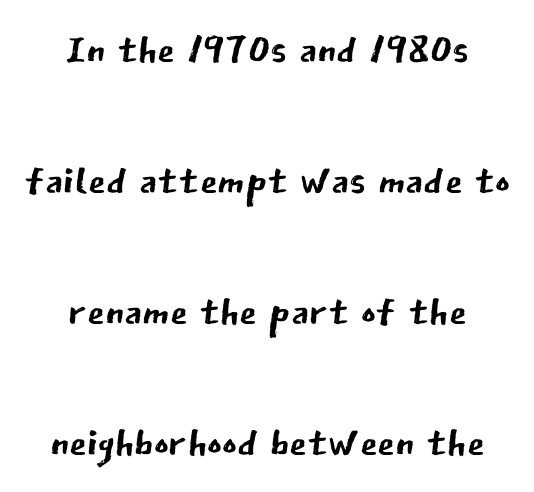
Baseline-to-baseline distance is far greater than the letter height. Do the letters lean? They stand straight. The passage shown is not bold in any degree. Spacing verdict: proportional, widths tailored to each character.
